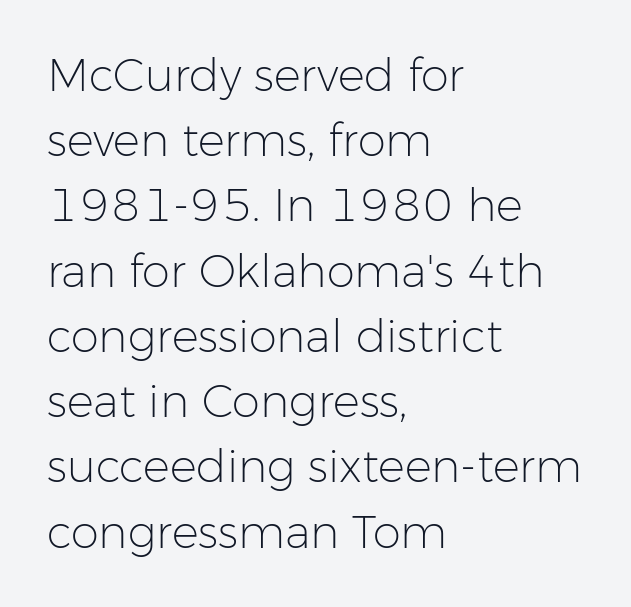
{"serif": "no", "italic": "no", "bold": "no", "weight": "light", "width": "normal", "stroke_contrast": "low", "x_height": "medium", "monospaced": "no", "underline": "no", "align": "left", "line_spacing": "normal", "line_spacing_ratio": 1.45, "letter_spacing": "normal", "letter_spacing_em": 0.0, "glyph_px": 45}
